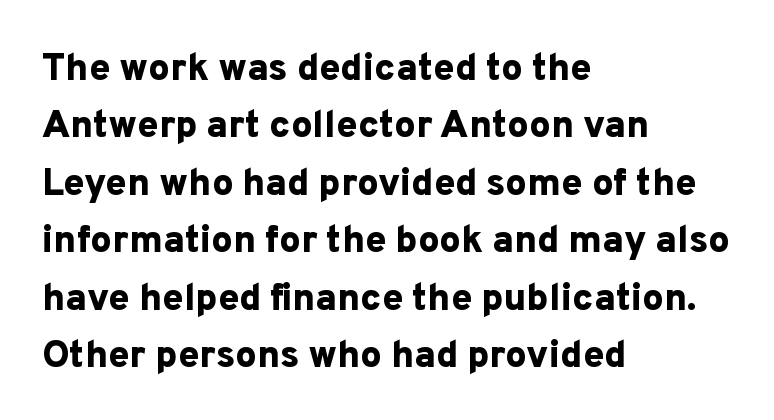
{"serif": "no", "italic": "no", "bold": "yes", "weight": "bold", "width": "normal", "stroke_contrast": "low", "x_height": "medium", "monospaced": "no", "underline": "no", "align": "left", "line_spacing": "normal", "line_spacing_ratio": 1.51, "letter_spacing": "normal", "letter_spacing_em": 0.0, "glyph_px": 38}
